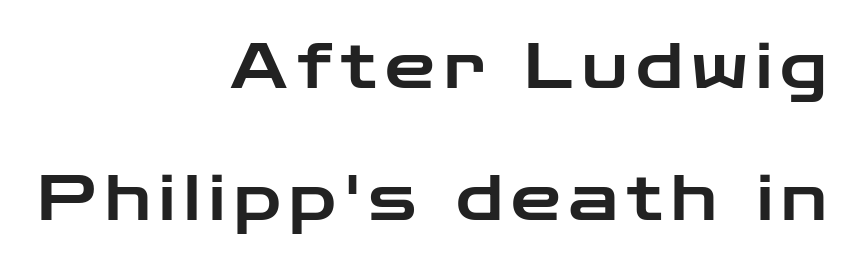
Are there feet on the stems? There aren't — it's a sans. Underlining? Definitely not there. Looks like regular typesetting: each glyph gets only the width it needs. Every row of glyphs terminates at an identical x-position on the right. If you drew a line through each stem, it would be perfectly vertical. The rendering uses a large line-height, opening up the rows.
